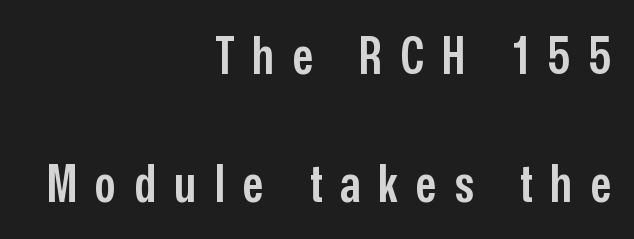
Q: Is the text bold? A: Semi-bold.
Q: Is the text italic (slanted)? A: No, it is upright.
Q: Is the typeface a serif or a sans-serif typeface? A: Sans-serif.
Q: Is the text underlined? A: No.
Q: How is the paragraph aligned? A: Right-aligned.
Q: Is the spacing between letters normal or unusually wide? A: Unusually wide.
Q: Is the spacing between lines tight, normal or loose? A: Loose.
Q: Width (condensed, normal, or wide)? A: Condensed.
Q: Stroke contrast? A: Low.
Q: x-height? A: Medium.
Q: Monospaced? A: No.
